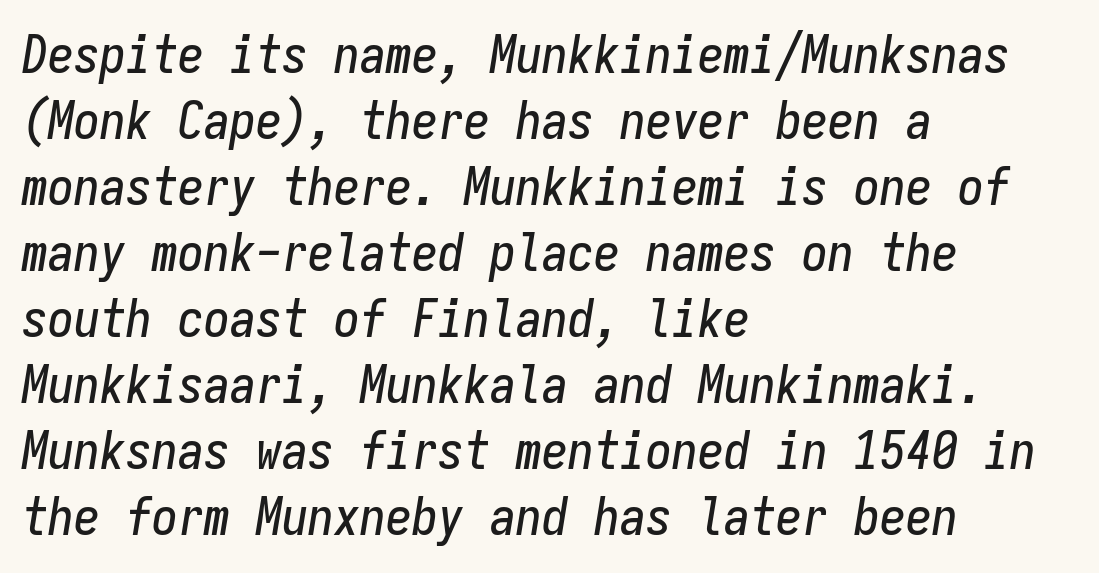
Q: Is the text italic (slanted)? A: Yes, it leans right by about 9 degrees.
Q: Is the text underlined? A: No.
Q: How is the paragraph aligned? A: Left-aligned.
Q: Is the spacing between letters normal or unusually wide? A: Normal.
Q: Is the spacing between lines tight, normal or loose? A: Normal.
Q: Width (condensed, normal, or wide)? A: Condensed.
Q: Stroke contrast? A: Low.
Q: x-height? A: Medium.
Q: Monospaced? A: Yes.
